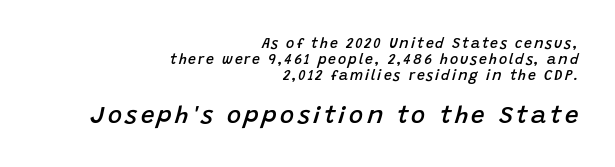
{"italic": "yes", "lean": "right", "slant_degrees": 15, "bold": "semi", "underline": "no", "align": "right", "line_spacing_ratio": 1.16, "larger_block": "second", "size_ratio": 1.71, "glyph_px": 24}
